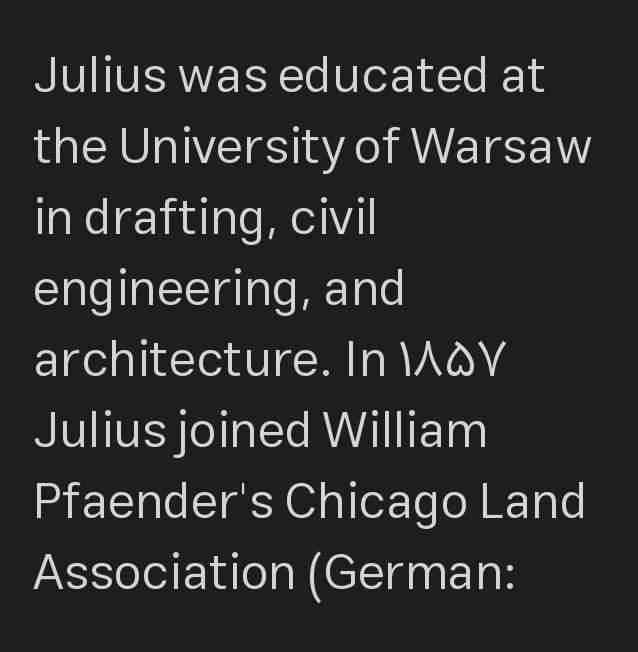
Bold? No — there's no thickening of the strokes. The font family rendered here belongs to the sans-serif group. The setting favours the left margin, as ordinary paragraphs usually do. This is roman type, the default non-slanted kind. Is there much room between lines? A standard amount, neither cramped nor airy. Short note: letters normally spaced.
